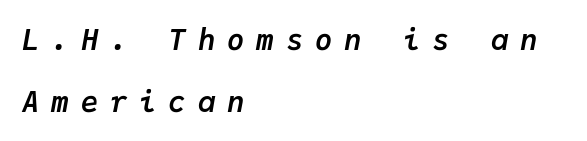
Tall strokes in this sample are angled rather than plumb. Every character here occupies the same horizontal width, giving the sample a typewriter-like rhythm. The leading is generous, giving the passage an open texture. The baseline area is clear. Alignment: flush left.
